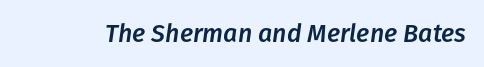
{"italic": "yes", "lean": "right", "slant_degrees": 8, "underline": "no", "letter_spacing": "normal", "letter_spacing_em": 0.0, "glyph_px": 25}
